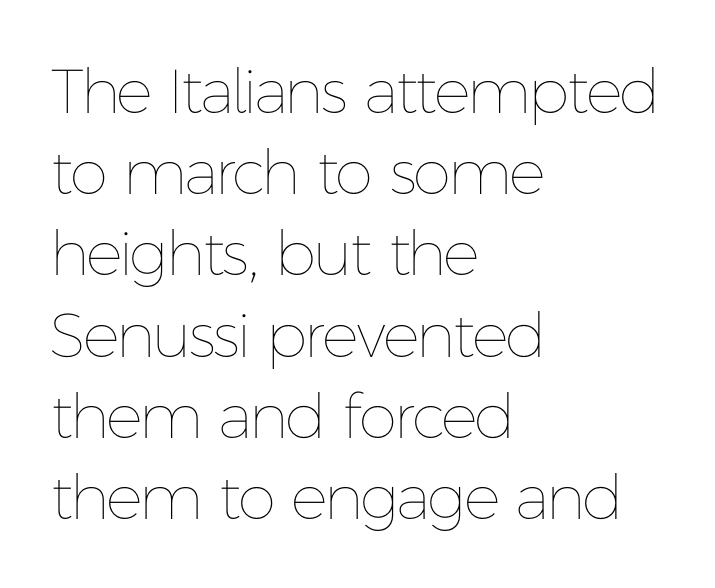
The horizontal fit of the characters is conventional and even. The letterforms sit at book weight or below. Each line starts at the same left margin while the right side varies. This is the regular roman posture of the typeface. These lines sit exactly where default settings would place them.
